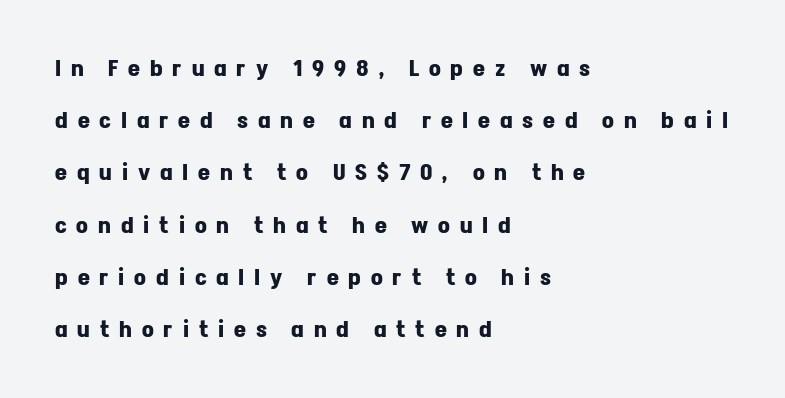
The image shows 23 px bold type, upright; set left-aligned, loose line spacing (2.27x), unusually wide letter spacing (+0.43 em), not underlined.
